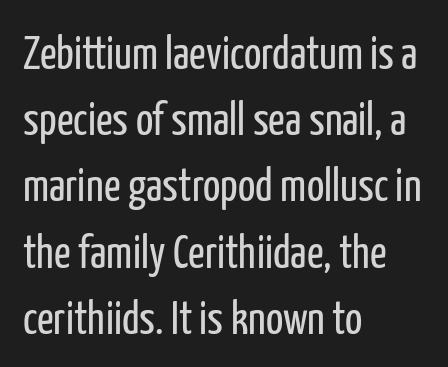
The image shows 46 px regular-weight, condensed sans-serif type, upright; set left-aligned, normal line spacing (1.44x), normal letter spacing, not underlined; low stroke contrast and a medium x-height.
